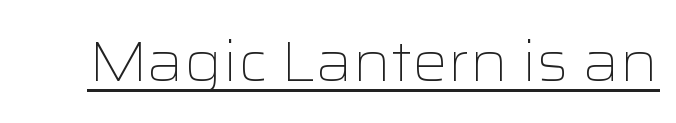
{"serif": "no", "italic": "no", "bold": "no", "weight": "light", "width": "wide", "stroke_contrast": "low", "x_height": "medium", "monospaced": "no", "underline": "yes", "letter_spacing": "normal", "letter_spacing_em": 0.0, "glyph_px": 56}
